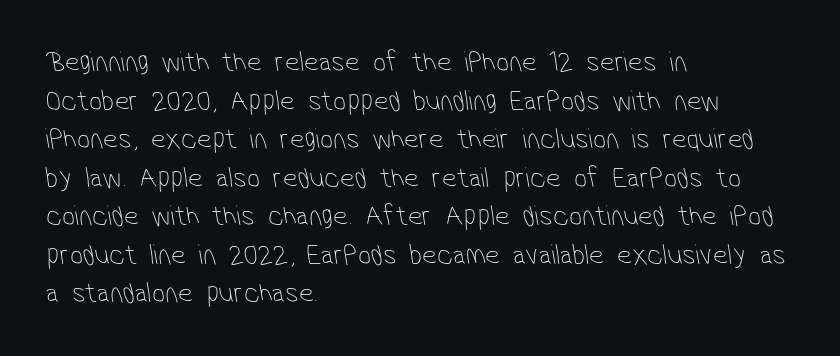
Successive baselines arrive at the customary interval. Layout note: lines flush left. The weight tops out at a normal text grade. A typesetter would label this face a sans.
